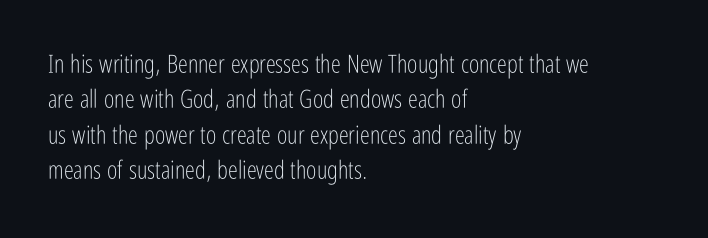
{"italic": "no", "bold": "no", "underline": "no", "align": "left", "line_spacing": "normal", "line_spacing_ratio": 1.42, "letter_spacing": "normal", "letter_spacing_em": 0.0, "glyph_px": 25}
